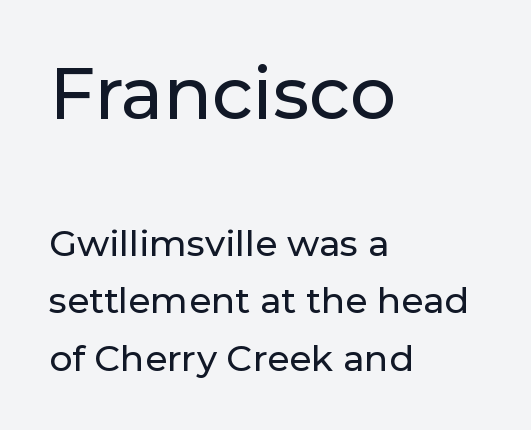
No extra tracking has been applied to these lines. Check where the strokes stop: nothing finishes them off — pure sans. Does the copy run flush right? No — it runs flush left. A bare baseline throughout the passage. A normal amount of white space separates one row of letters from the next. Large over small — that's the arrangement of the two blocks here.
